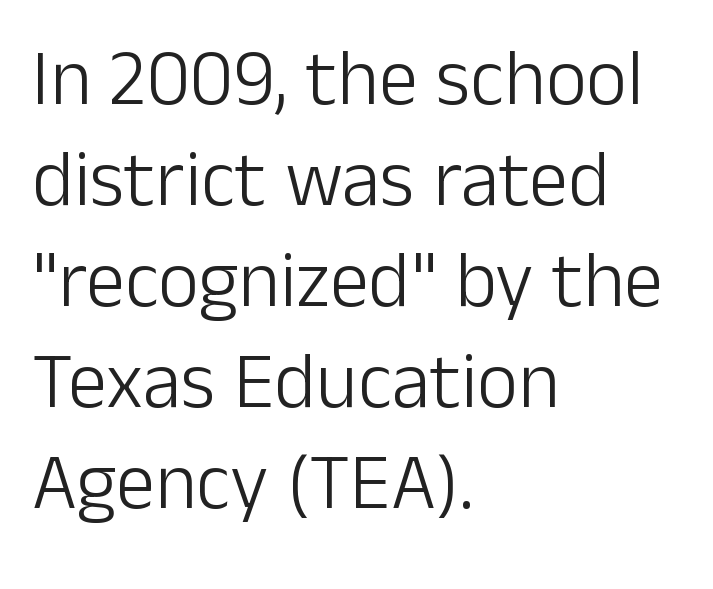
Q: Is the text bold? A: No.
Q: Is the text italic (slanted)? A: No, it is upright.
Q: Is the typeface a serif or a sans-serif typeface? A: Sans-serif.
Q: Is the text underlined? A: No.
Q: How is the paragraph aligned? A: Left-aligned.
Q: Is the spacing between letters normal or unusually wide? A: Normal.
Q: Is the spacing between lines tight, normal or loose? A: Normal.
Q: Width (condensed, normal, or wide)? A: Normal.
Q: Stroke contrast? A: Low.
Q: x-height? A: Medium.
Q: Monospaced? A: No.
